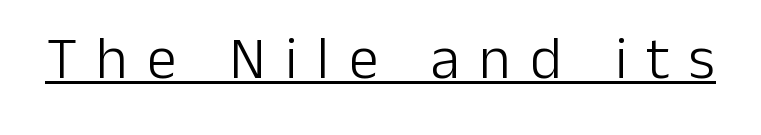
The image shows 60 px light sans-serif type, upright; set unusually wide letter spacing (+0.32 em), underlined; low stroke contrast and a medium x-height.
